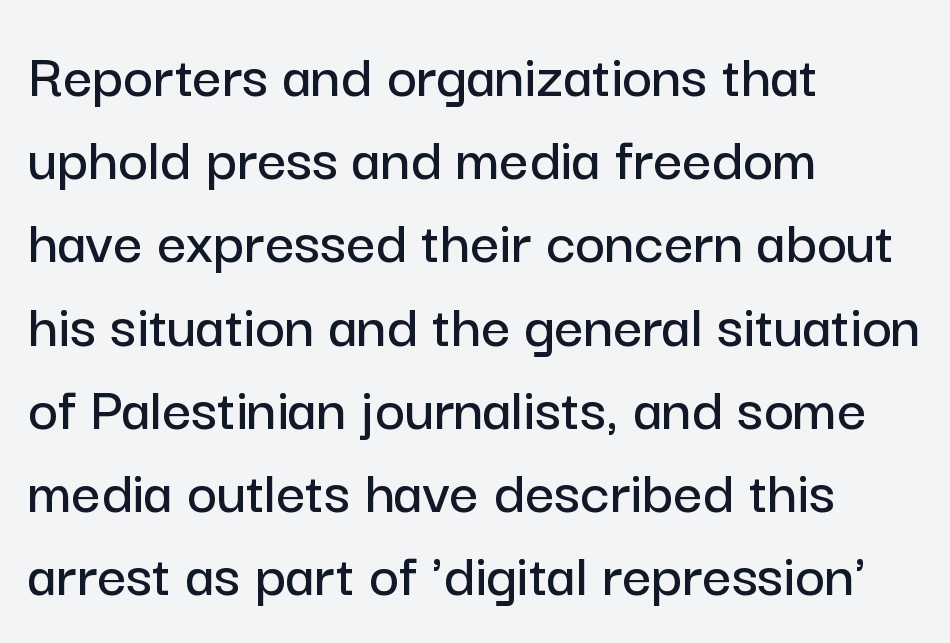
{"serif": "no", "italic": "no", "width": "normal", "stroke_contrast": "low", "x_height": "medium", "monospaced": "no", "underline": "no", "align": "left", "line_spacing": "normal", "line_spacing_ratio": 1.3, "letter_spacing": "normal", "letter_spacing_em": 0.0, "glyph_px": 64}
